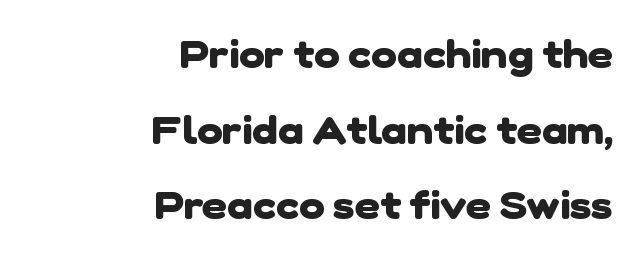
Q: Is the text bold? A: Yes.
Q: Is the typeface a serif or a sans-serif typeface? A: Sans-serif.
Q: Is the text underlined? A: No.
Q: How is the paragraph aligned? A: Right-aligned.
Q: Is the spacing between letters normal or unusually wide? A: Normal.
Q: Is the spacing between lines tight, normal or loose? A: Loose.
Q: Width (condensed, normal, or wide)? A: Normal.
Q: Stroke contrast? A: Low.
Q: x-height? A: Medium.
Q: Monospaced? A: No.
